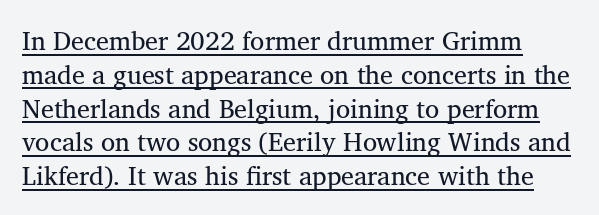
Q: Is the text bold? A: No.
Q: Is the text italic (slanted)? A: No, it is upright.
Q: Is the text underlined? A: Yes.
Q: Is the spacing between letters normal or unusually wide? A: Normal.
Q: Is the spacing between lines tight, normal or loose? A: Normal.
